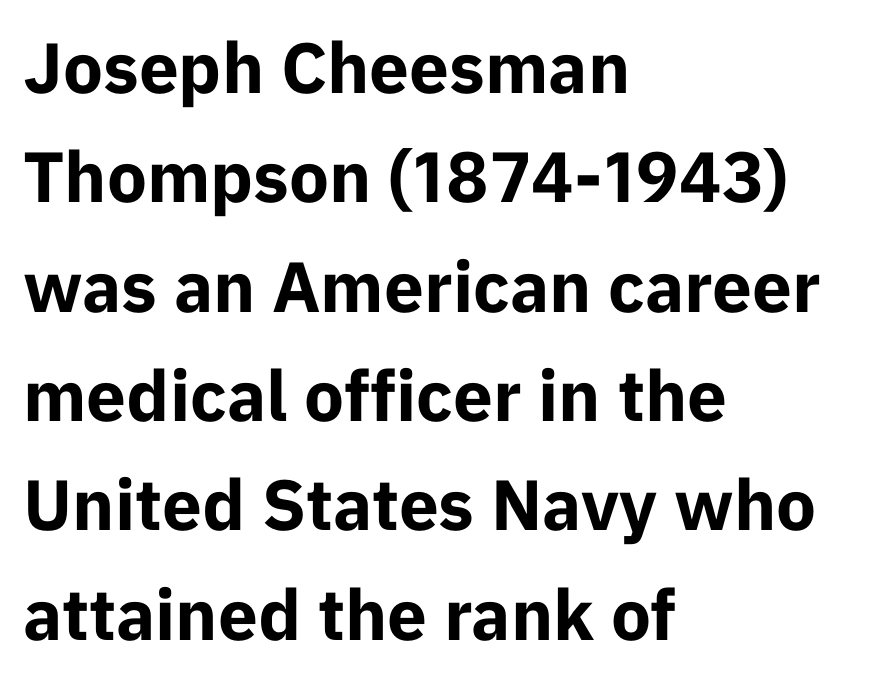
Q: Is the text bold? A: Yes.
Q: Is the text italic (slanted)? A: No, it is upright.
Q: Is the typeface a serif or a sans-serif typeface? A: Sans-serif.
Q: Is the text underlined? A: No.
Q: How is the paragraph aligned? A: Left-aligned.
Q: Is the spacing between letters normal or unusually wide? A: Normal.
Q: Is the spacing between lines tight, normal or loose? A: Normal.
Q: Width (condensed, normal, or wide)? A: Normal.
Q: Stroke contrast? A: Low.
Q: x-height? A: Medium.
Q: Monospaced? A: No.
